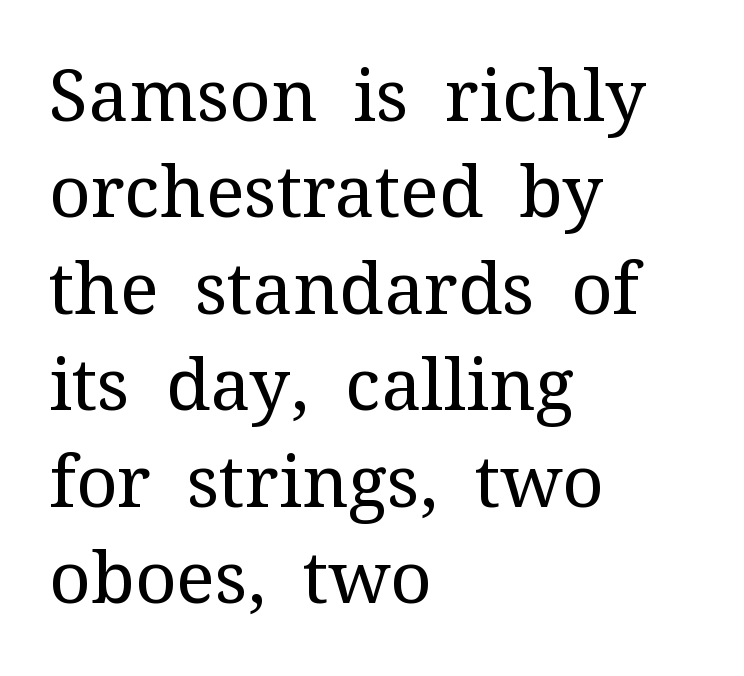
The image shows 72 px regular-weight serif type, upright; set left-aligned, normal line spacing (1.34x), normal letter spacing, not underlined; medium stroke contrast and a medium x-height.
